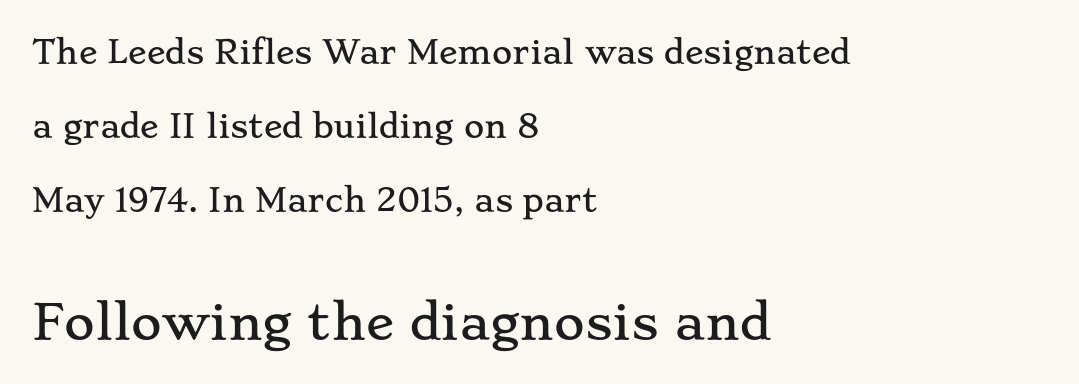
The image shows 47 px wide serif type, upright; set left-aligned, loose line spacing (2.39x), normal letter spacing, not underlined; the second (bottom) block is 1.52x larger; low stroke contrast and a small x-height.
